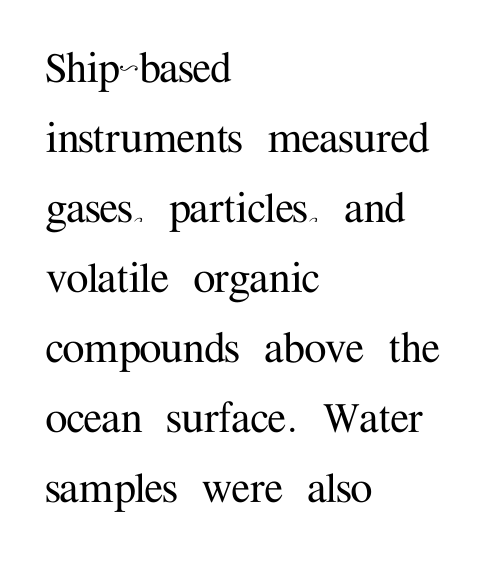
The image shows 50 px serif type, upright; set left-aligned, normal line spacing (1.4x), normal letter spacing, not underlined; medium stroke contrast and a medium x-height.
